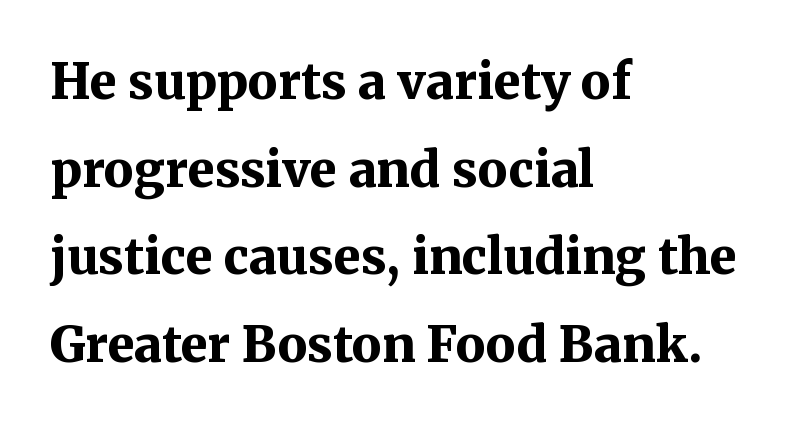
{"serif": "yes", "italic": "no", "bold": "yes", "weight": "bold", "width": "normal", "stroke_contrast": "medium", "x_height": "medium", "monospaced": "no", "underline": "no", "align": "left", "line_spacing_ratio": 1.79, "letter_spacing": "normal", "letter_spacing_em": 0.0, "glyph_px": 49}
